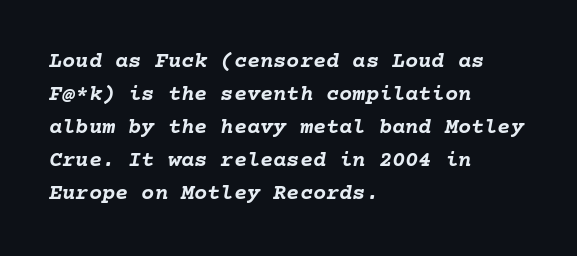
Q: Is the text bold? A: Yes.
Q: Is the text italic (slanted)? A: Yes, it leans right by about 10 degrees.
Q: Is the text underlined? A: No.
Q: How is the paragraph aligned? A: Left-aligned.
Q: Is the spacing between letters normal or unusually wide? A: Normal.
Q: Is the spacing between lines tight, normal or loose? A: Normal.
